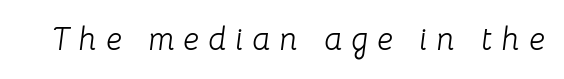
The image shows 32 px light type, italic (leaning right); set unusually wide letter spacing (+0.28 em), not underlined; low stroke contrast and a medium x-height.
